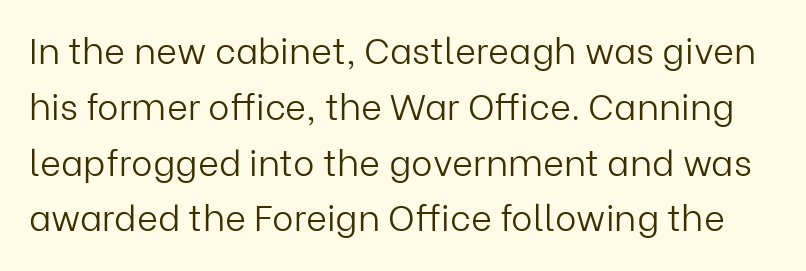
{"serif": "no", "italic": "no", "bold": "no", "weight": "light", "width": "normal", "stroke_contrast": "low", "x_height": "medium", "monospaced": "no", "underline": "no", "line_spacing": "normal", "line_spacing_ratio": 1.55, "letter_spacing": "normal", "letter_spacing_em": 0.0, "glyph_px": 36}
